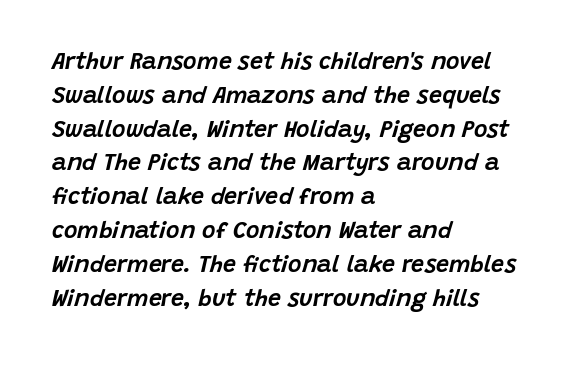
Q: Is the text italic (slanted)? A: Yes, it leans right by about 15 degrees.
Q: Is the text underlined? A: No.
Q: How is the paragraph aligned? A: Left-aligned.
Q: Is the spacing between letters normal or unusually wide? A: Normal.
Q: Is the spacing between lines tight, normal or loose? A: Normal.
